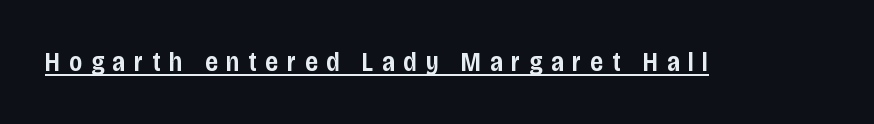
Inter-character spacing is expanded well beyond the font's built-in metrics. A bit beefed up — I'd call it semibold rather than bold. Italic? Not at all — the glyphs are vertical. Beneath each row of characters lies a ruled line.
